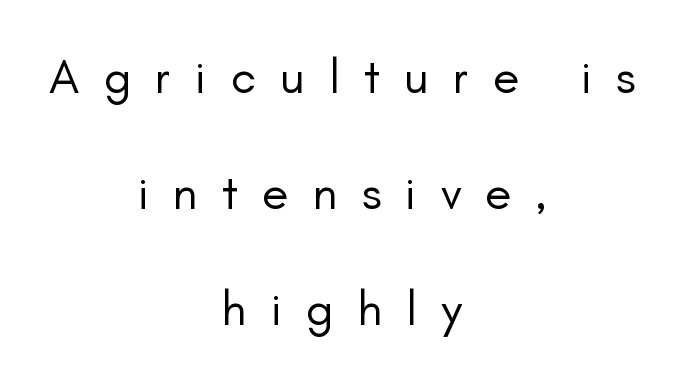
The image shows 49 px regular-weight sans-serif type, upright; set centered, loose line spacing (2.37x), unusually wide letter spacing (+0.49 em), not underlined; low stroke contrast and a small x-height.
